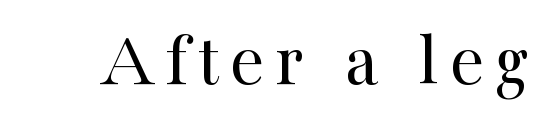
{"serif": "yes", "italic": "no", "bold": "no", "weight": "regular", "width": "normal", "stroke_contrast": "high", "x_height": "medium", "monospaced": "no", "underline": "no", "glyph_px": 80}
